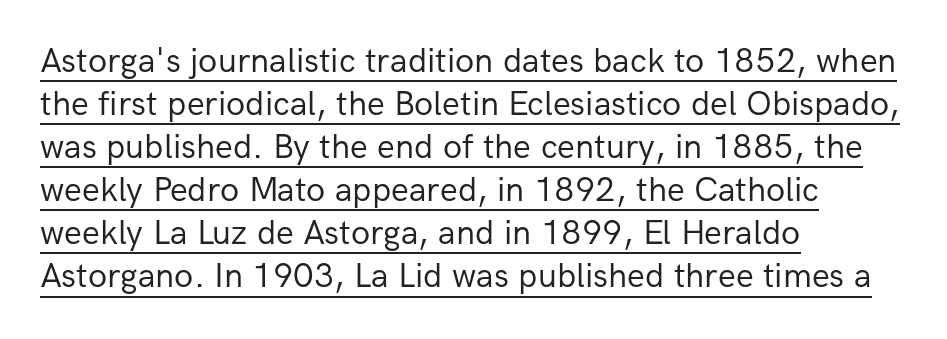
Q: Is the text bold? A: No.
Q: Is the text italic (slanted)? A: No, it is upright.
Q: Is the typeface a serif or a sans-serif typeface? A: Sans-serif.
Q: Is the text underlined? A: Yes.
Q: How is the paragraph aligned? A: Left-aligned.
Q: Is the spacing between letters normal or unusually wide? A: Normal.
Q: Width (condensed, normal, or wide)? A: Normal.
Q: Stroke contrast? A: Low.
Q: x-height? A: Medium.
Q: Monospaced? A: No.
